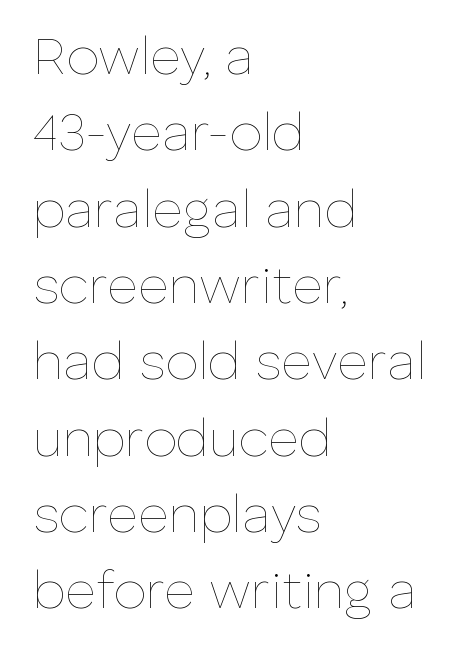
Q: Is the text bold? A: No.
Q: Is the text italic (slanted)? A: No, it is upright.
Q: Is the text underlined? A: No.
Q: How is the paragraph aligned? A: Left-aligned.
Q: Is the spacing between letters normal or unusually wide? A: Normal.
Q: Is the spacing between lines tight, normal or loose? A: Normal.
Q: Width (condensed, normal, or wide)? A: Normal.
Q: Stroke contrast? A: Low.
Q: x-height? A: Medium.
Q: Monospaced? A: No.
